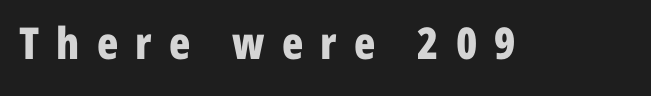
Letters rest on an invisible, unmarked baseline. Honestly, the letter spacing is so wide it's the main thing you notice. To sum up the face: it is a sans, with no serifs. These lines are rendered in a variable-pitch font. A full-strength bold gives these letters their thick strokes.
